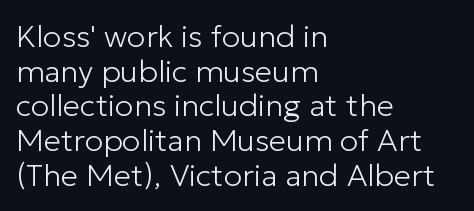
Q: Is the text bold? A: No.
Q: Is the text italic (slanted)? A: No, it is upright.
Q: Is the typeface a serif or a sans-serif typeface? A: Sans-serif.
Q: Is the text underlined? A: No.
Q: How is the paragraph aligned? A: Left-aligned.
Q: Is the spacing between letters normal or unusually wide? A: Normal.
Q: Is the spacing between lines tight, normal or loose? A: Tight.
Q: Width (condensed, normal, or wide)? A: Normal.
Q: Stroke contrast? A: Low.
Q: x-height? A: Medium.
Q: Monospaced? A: No.
